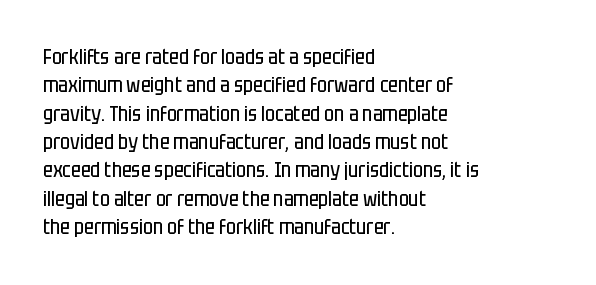
Evenly set lines give the paragraph a standard silhouette. Students, note that the glyphs here touch the page at normal intervals. In terms of posture, this sample is upright. Typeset ragged right — the left edge is the straight one.
